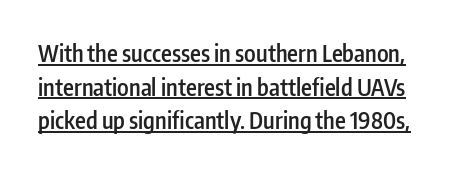
Italic? Not at all — the glyphs are vertical. Characters follow at the spacing the type designer built in. Vertical spacing — default. The letters are semibold — heavier than regular but short of a full bold. Has an underline been added? It has.
